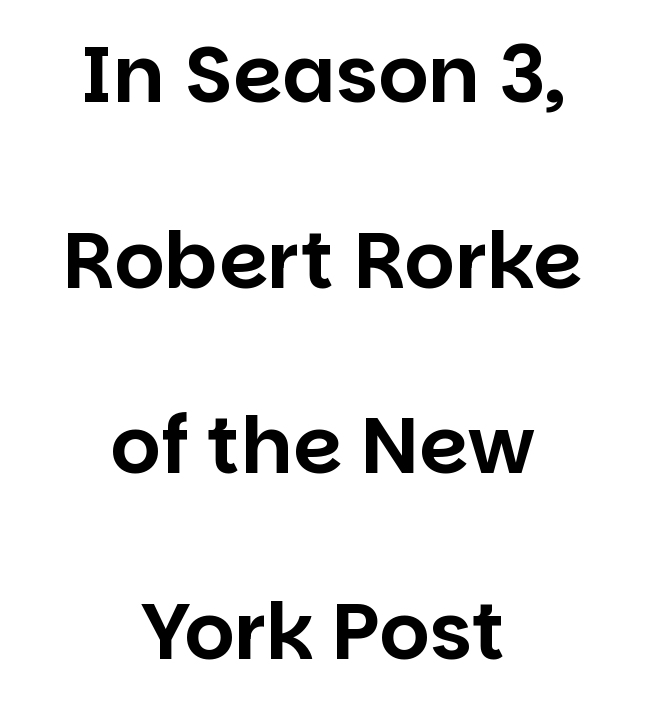
Q: Is the text italic (slanted)? A: No, it is upright.
Q: Is the typeface a serif or a sans-serif typeface? A: Sans-serif.
Q: Is the text underlined? A: No.
Q: How is the paragraph aligned? A: Centered.
Q: Is the spacing between letters normal or unusually wide? A: Normal.
Q: Is the spacing between lines tight, normal or loose? A: Loose.
Q: Width (condensed, normal, or wide)? A: Normal.
Q: Stroke contrast? A: Low.
Q: x-height? A: Large.
Q: Monospaced? A: No.
